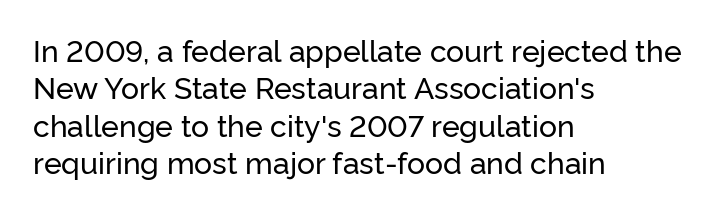
The image shows 30 px sans-serif type, upright; set left-aligned, normal line spacing (1.25x), normal letter spacing, not underlined; low stroke contrast and a medium x-height.
